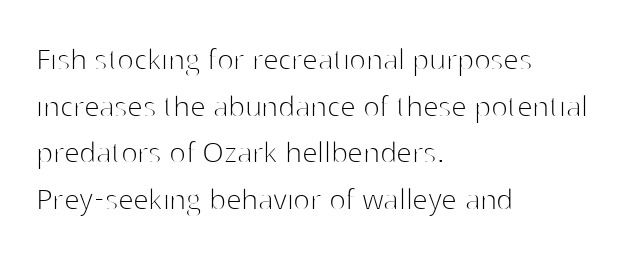
The image shows 35 px thin sans-serif type, upright; set left-aligned, normal line spacing (1.33x), normal letter spacing, not underlined; high stroke contrast and a medium x-height.
